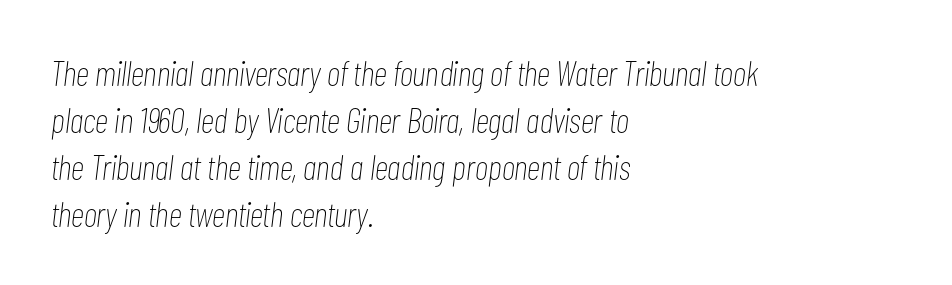
{"italic": "yes", "lean": "right", "slant_degrees": 7, "bold": "no", "weight": "thin", "width": "condensed", "stroke_contrast": "low", "x_height": "medium", "monospaced": "no", "underline": "no", "align": "left", "line_spacing": "normal", "line_spacing_ratio": 1.34, "letter_spacing": "normal", "letter_spacing_em": 0.0, "glyph_px": 35}
